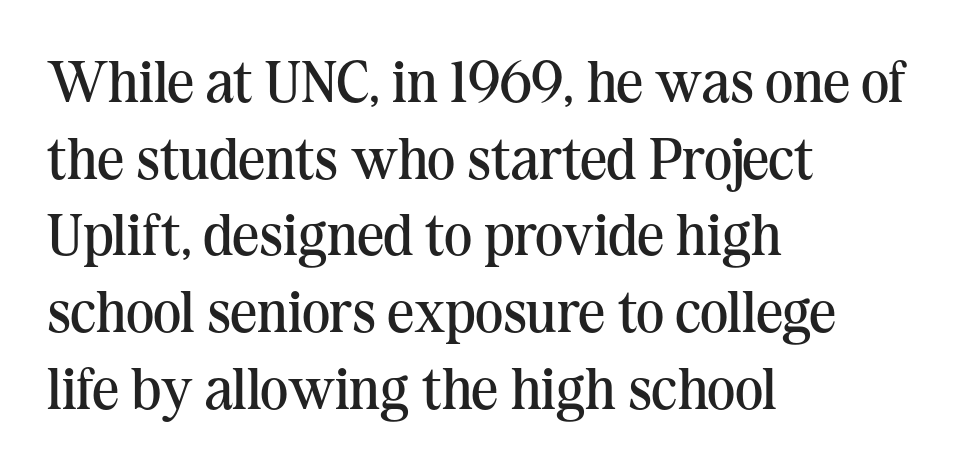
One glance says typical: line gaps are just what's usual. This sample has the flowing, uneven cadence of proportional lettering. Honestly, the letter spacing is just normal — you wouldn't notice it. Type without underlining. Stroke thickness stays within the range of a standard reading face or lighter. Visually the block forms a straight wall on the left and a jagged coastline on the right.
